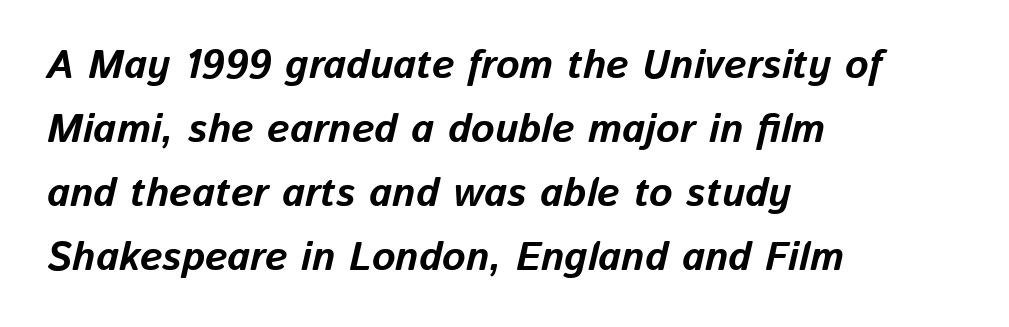
Q: Is the text bold? A: Yes.
Q: Is the text italic (slanted)? A: Yes, it leans right by about 13 degrees.
Q: Is the text underlined? A: No.
Q: How is the paragraph aligned? A: Left-aligned.
Q: Is the spacing between letters normal or unusually wide? A: Normal.
Q: Is the spacing between lines tight, normal or loose? A: Normal.
Q: Width (condensed, normal, or wide)? A: Normal.
Q: Stroke contrast? A: Low.
Q: x-height? A: Medium.
Q: Monospaced? A: No.
